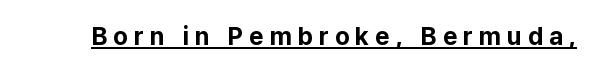
{"italic": "no", "bold": "yes", "underline": "yes", "letter_spacing": "wide", "letter_spacing_em": 0.24, "glyph_px": 25}
